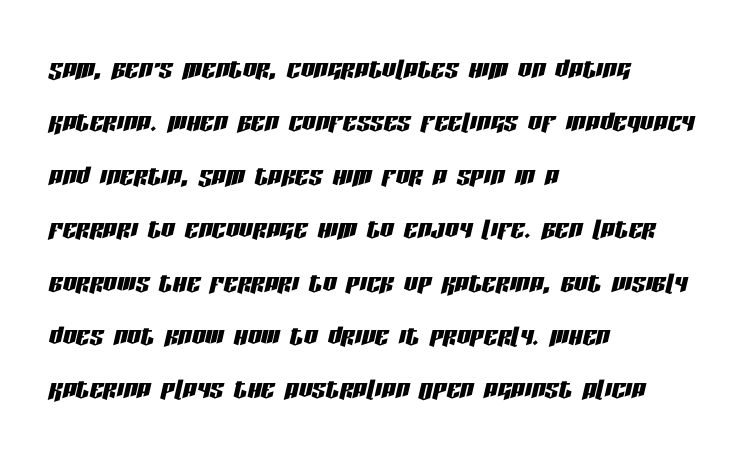
What stands out about the letter spacing? Nothing — it is the standard amount. This sample uses an oblique cut, with every glyph tilted off the vertical. Note the varied advance widths — an 'i' is clearly narrower than an 'm'. The leading is moderate, giving the passage an even texture. The paragraph shown leans on its left margin.
